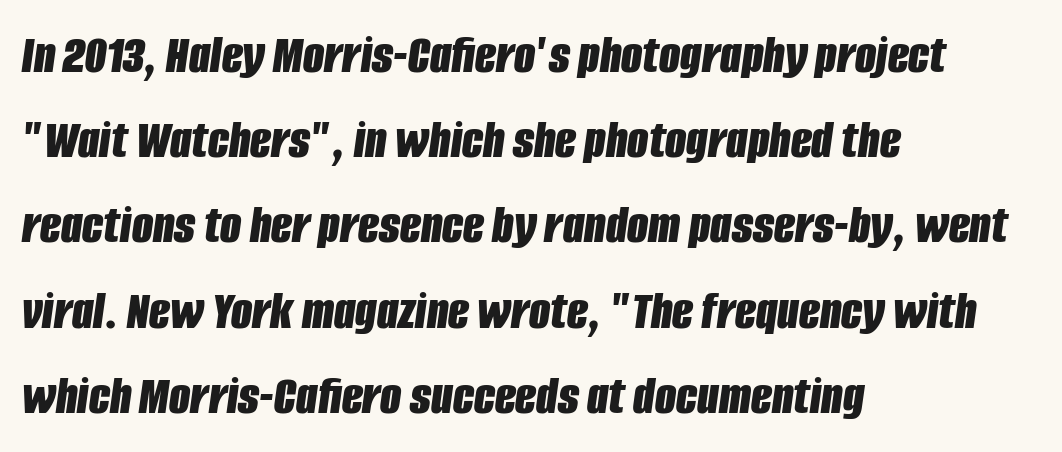
The image shows 55 px bold, condensed type, italic (leaning right); set left-aligned, normal line spacing (1.55x), normal letter spacing, not underlined; low stroke contrast and a large x-height.
